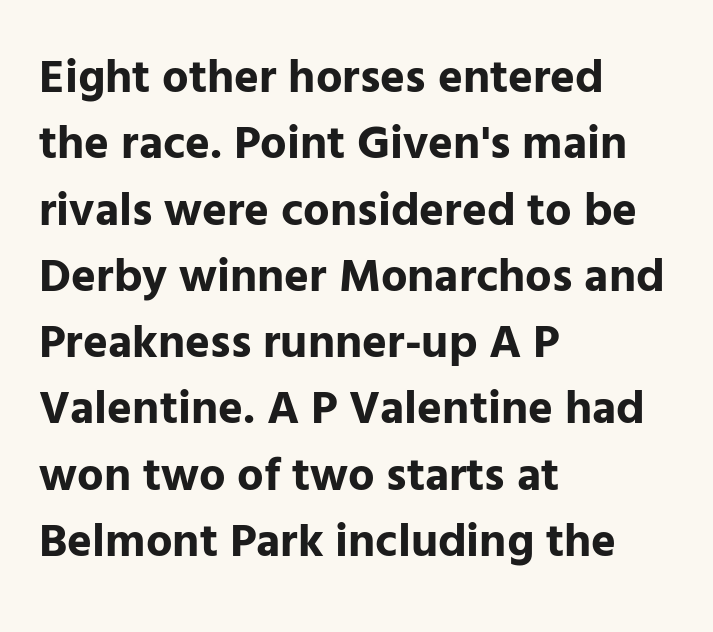
Typographically, this falls in the sans-serif category. A clean baseline with only descenders dipping below it. Reading down the column, the eye jumps a familiar distance to each next line. The text block is weighted toward the left margin, trailing off unevenly rightward.
